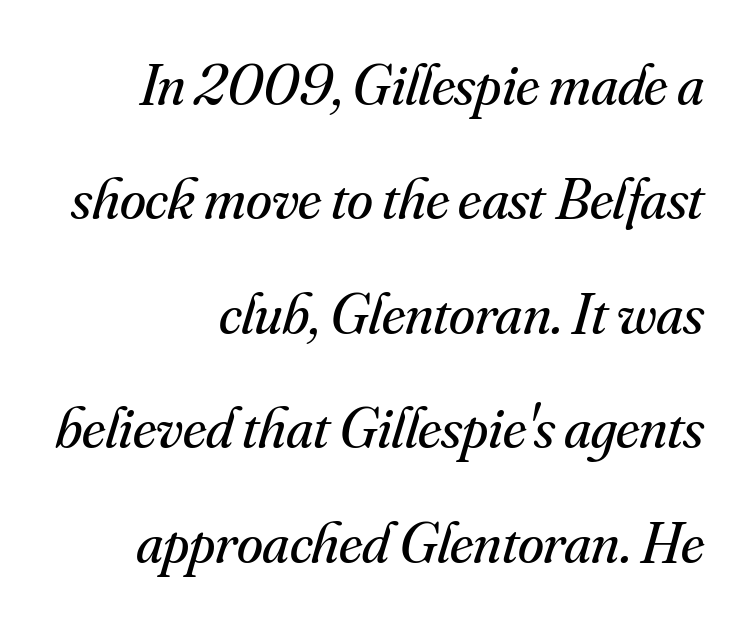
Vertical spacing — loose. The face used here is seriffed, in the tradition of book romans. The specimen reads as italic at a glance. Standard letterfit; no display-style spreading of the glyphs.
